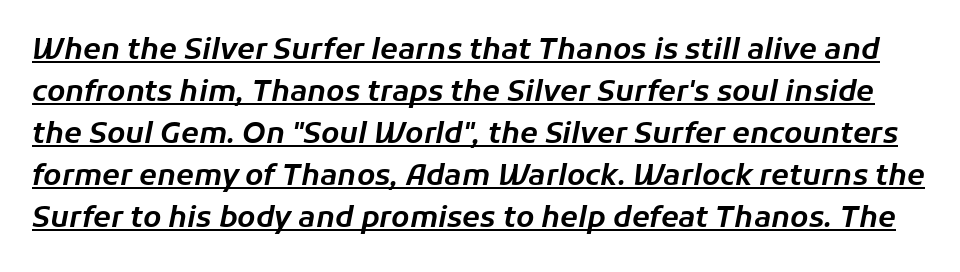
Q: Is the text italic (slanted)? A: Yes, it leans right by about 11 degrees.
Q: Is the text underlined? A: Yes.
Q: Is the spacing between letters normal or unusually wide? A: Normal.
Q: Is the spacing between lines tight, normal or loose? A: Normal.
Q: Width (condensed, normal, or wide)? A: Normal.
Q: Stroke contrast? A: Low.
Q: x-height? A: Medium.
Q: Monospaced? A: No.
